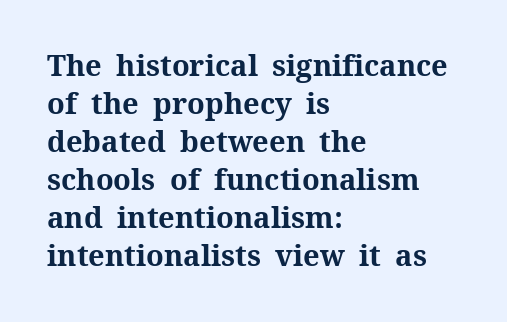
Note: serifs present on the glyphs. If you drew a line through each stem, it would be perfectly vertical. The face used here has the dense, thick strokes of a bold. A bare baseline throughout the passage. These lines stack with their left ends in a neat column.
